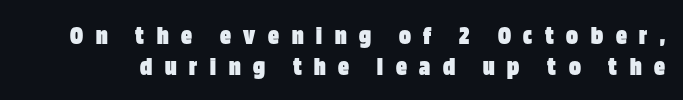
There is plenty of visible air inserted between adjacent glyphs. These lines were composed using upright roman letters. The line-height multiplier appears low, near solid setting. Lines of text with bare space underneath. You'd pick this weight for a headline — it's a proper bold.
